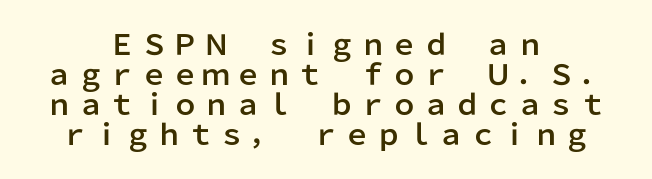
{"serif": "no", "italic": "no", "width": "normal", "stroke_contrast": "low", "x_height": "medium", "monospaced": "no", "underline": "no", "align": "center", "line_spacing": "tight", "line_spacing_ratio": 1.07, "glyph_px": 28}
